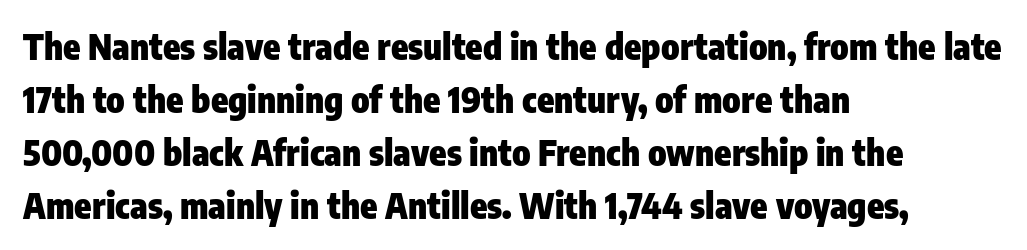
{"serif": "no", "italic": "no", "bold": "yes", "weight": "heavy", "width": "condensed", "stroke_contrast": "low", "x_height": "medium", "monospaced": "no", "underline": "no", "align": "left", "line_spacing": "normal", "line_spacing_ratio": 1.51, "letter_spacing": "normal", "letter_spacing_em": 0.0, "glyph_px": 35}
